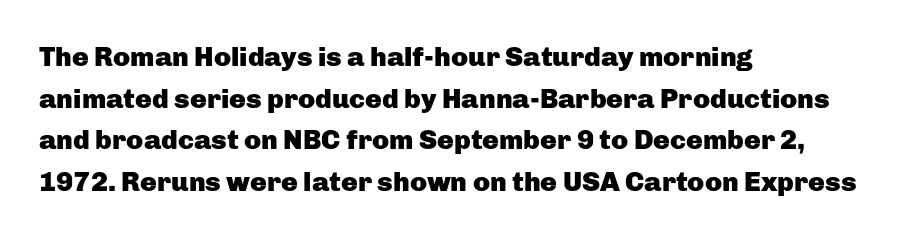
Q: Is the text bold? A: Yes.
Q: Is the text italic (slanted)? A: No, it is upright.
Q: Is the typeface a serif or a sans-serif typeface? A: Sans-serif.
Q: Is the text underlined? A: No.
Q: How is the paragraph aligned? A: Left-aligned.
Q: Is the spacing between letters normal or unusually wide? A: Normal.
Q: Is the spacing between lines tight, normal or loose? A: Normal.
Q: Width (condensed, normal, or wide)? A: Normal.
Q: Stroke contrast? A: Low.
Q: x-height? A: Medium.
Q: Monospaced? A: No.
